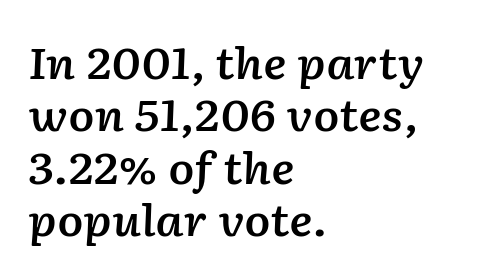
Caption: multi-line text, flush left, ragged right. Note the varied advance widths — an 'i' is clearly narrower than an 'm'. The tracking reads as untouched default to a designer's eye. Would a proofreader flag this as italicized? Yes. Has an underline been added? It has not.
